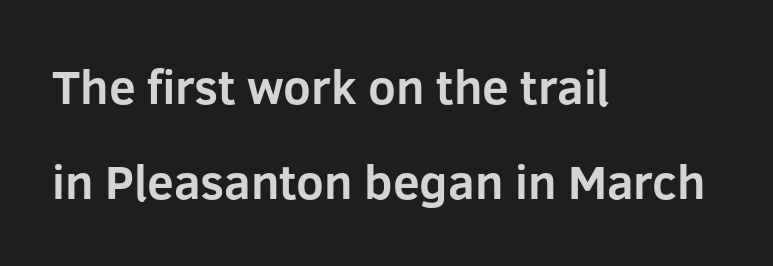
The letters sit at their default tracking, neither squeezed nor spread. All the whitespace from short lines collects on the right. This sample has the flowing, uneven cadence of proportional lettering. Has an underline been added? It has not. The text was rendered using a sans face with plain stroke endings. The passage shown is emphatically bold.
